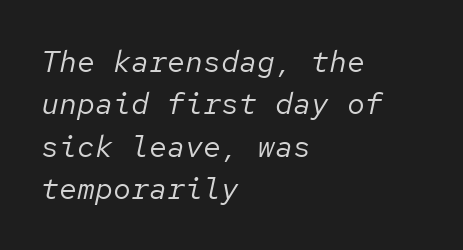
Q: Is the text bold? A: No.
Q: Is the text italic (slanted)? A: Yes, it leans right by about 12 degrees.
Q: Is the text underlined? A: No.
Q: How is the paragraph aligned? A: Left-aligned.
Q: Is the spacing between letters normal or unusually wide? A: Normal.
Q: Is the spacing between lines tight, normal or loose? A: Normal.
Q: Width (condensed, normal, or wide)? A: Normal.
Q: Stroke contrast? A: Low.
Q: x-height? A: Medium.
Q: Monospaced? A: Yes.
